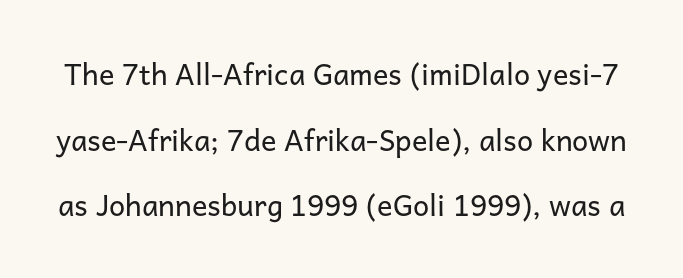
The image shows 29 px regular-weight sans-serif type, upright; set loose line spacing (2.26x), normal letter spacing, not underlined; low stroke contrast and a medium x-height.
